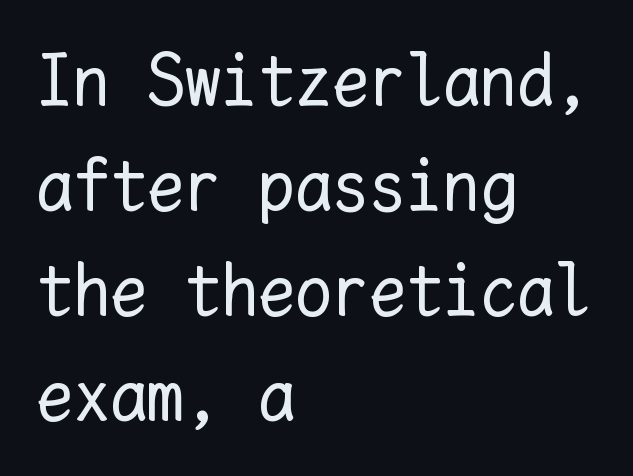
The image shows 74 px regular-weight type, upright, monospaced; set left-aligned, normal line spacing (1.42x), normal letter spacing, not underlined; low stroke contrast and a medium x-height.
